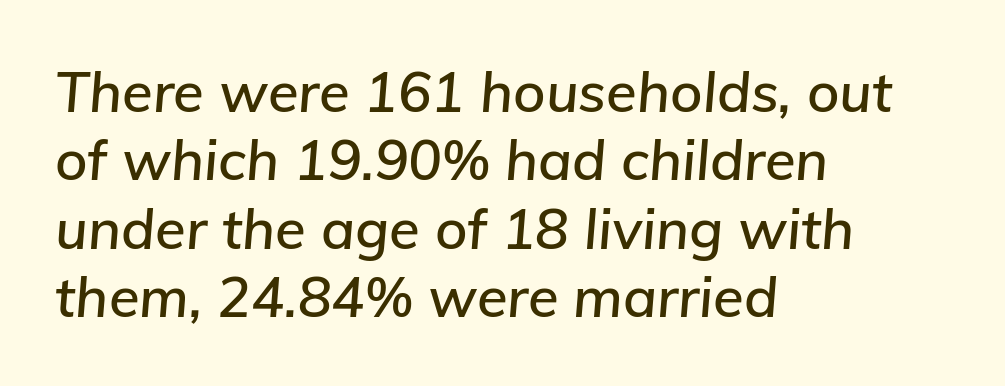
{"italic": "yes", "lean": "right", "slant_degrees": 5, "width": "normal", "stroke_contrast": "low", "x_height": "medium", "monospaced": "no", "underline": "no", "align": "left", "line_spacing_ratio": 1.22, "letter_spacing": "normal", "letter_spacing_em": 0.0, "glyph_px": 56}
